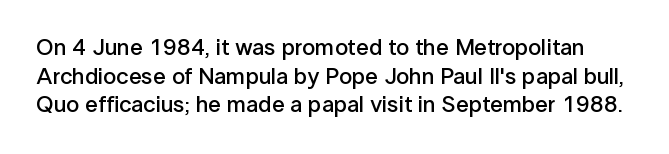
Q: Is the text bold? A: Semi-bold.
Q: Is the text italic (slanted)? A: No, it is upright.
Q: Is the text underlined? A: No.
Q: Is the spacing between letters normal or unusually wide? A: Normal.
Q: Is the spacing between lines tight, normal or loose? A: Normal.
